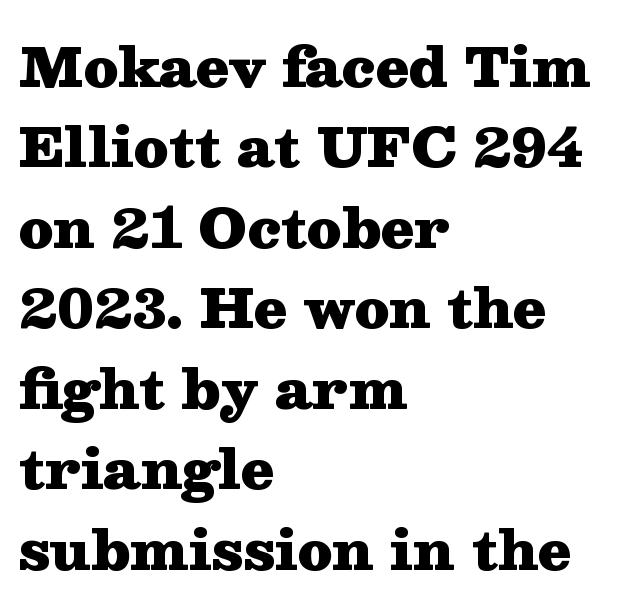
Q: Is the text bold? A: Yes.
Q: Is the text italic (slanted)? A: No, it is upright.
Q: Is the typeface a serif or a sans-serif typeface? A: Serif.
Q: Is the text underlined? A: No.
Q: How is the paragraph aligned? A: Left-aligned.
Q: Is the spacing between letters normal or unusually wide? A: Normal.
Q: Is the spacing between lines tight, normal or loose? A: Normal.
Q: Width (condensed, normal, or wide)? A: Wide.
Q: Stroke contrast? A: Medium.
Q: x-height? A: Medium.
Q: Monospaced? A: No.
